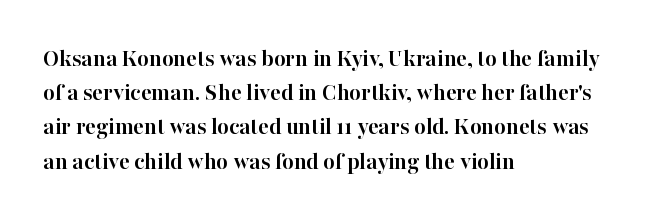
The image shows 25 px bold type, upright; set left-aligned, normal line spacing (1.37x), normal letter spacing, not underlined.
